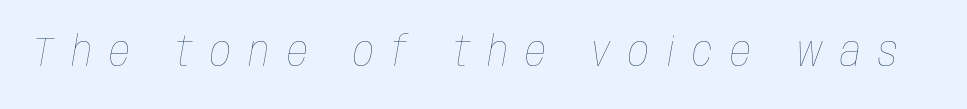
{"italic": "yes", "lean": "right", "slant_degrees": 10, "bold": "no", "weight": "thin", "width": "condensed", "stroke_contrast": "low", "x_height": "large", "monospaced": "no", "underline": "no", "letter_spacing": "wide", "letter_spacing_em": 0.43, "glyph_px": 41}
